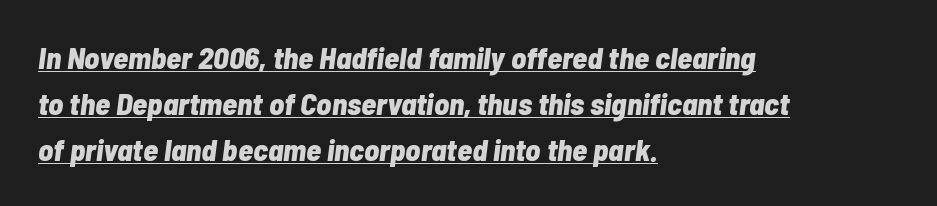
The image shows 31 px bold, condensed type, italic (leaning right); set left-aligned, normal line spacing (1.48x), normal letter spacing, underlined; low stroke contrast and a medium x-height.
